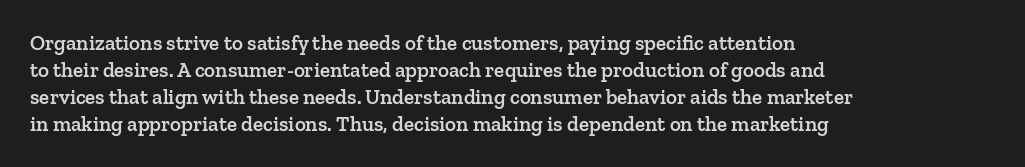
Q: Is the text bold? A: Semi-bold.
Q: Is the text italic (slanted)? A: No, it is upright.
Q: Is the text underlined? A: No.
Q: How is the paragraph aligned? A: Left-aligned.
Q: Is the spacing between letters normal or unusually wide? A: Normal.
Q: Is the spacing between lines tight, normal or loose? A: Normal.
